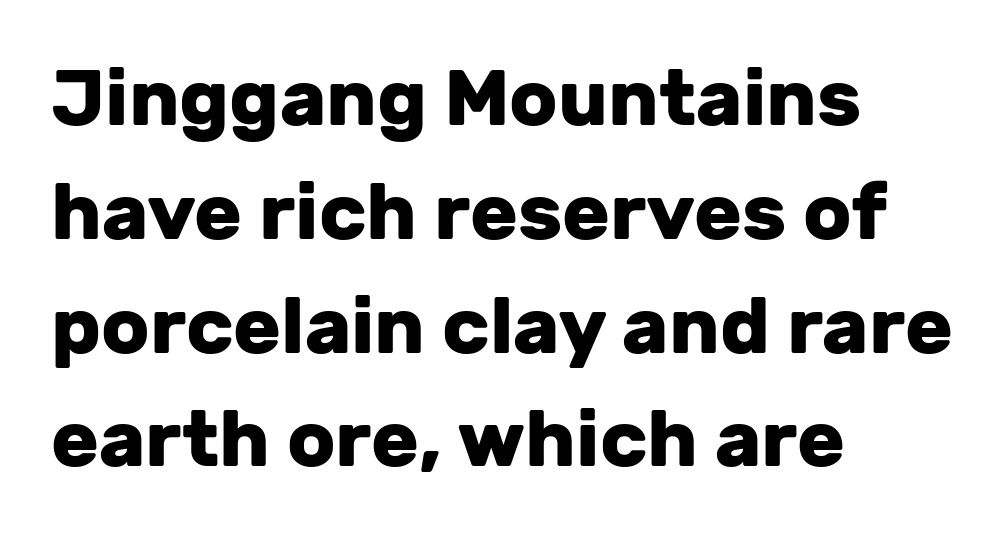
The image shows 79 px heavy sans-serif type, upright; set left-aligned, normal line spacing (1.44x), normal letter spacing, not underlined; low stroke contrast and a medium x-height.
